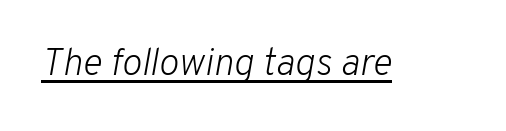
Style check: oblique. Weight: in the light-to-regular range. The line texture is even and compact thanks to regular tracking. Every word sits above its own underline. Do the characters align in a grid? No, the font is proportional.
